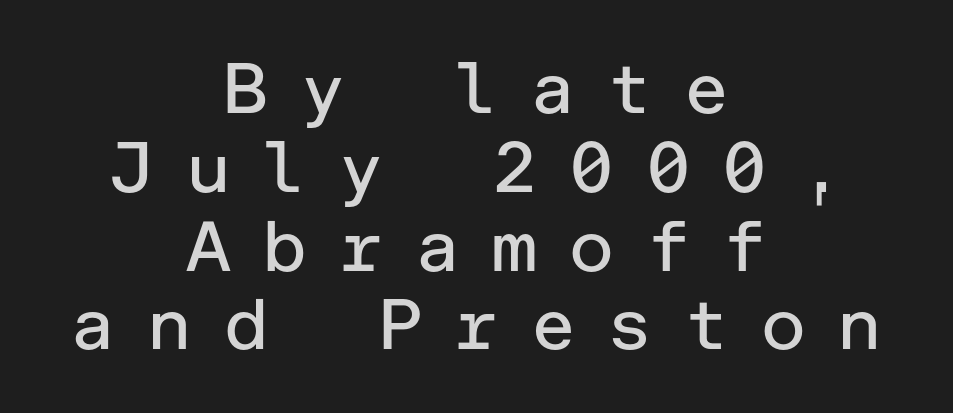
Unlike a traditional serif, this face leaves its strokes unadorned. Just letters on the line, the space beneath them empty. Line spacing here is tight. Bold? No — there's no thickening of the strokes. Ascenders rise straight up at ninety degrees. Line starts and ends both wander, symmetrically.
